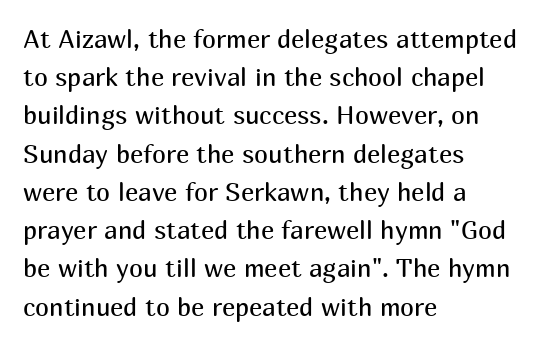
The image shows 25 px text type, upright; set left-aligned, normal line spacing (1.53x), normal letter spacing, not underlined.
